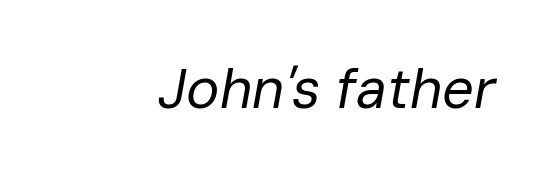
{"italic": "yes", "lean": "right", "slant_degrees": 10, "bold": "no", "weight": "regular", "width": "normal", "stroke_contrast": "low", "x_height": "medium", "monospaced": "no", "underline": "no", "letter_spacing": "normal", "letter_spacing_em": 0.0, "glyph_px": 56}
